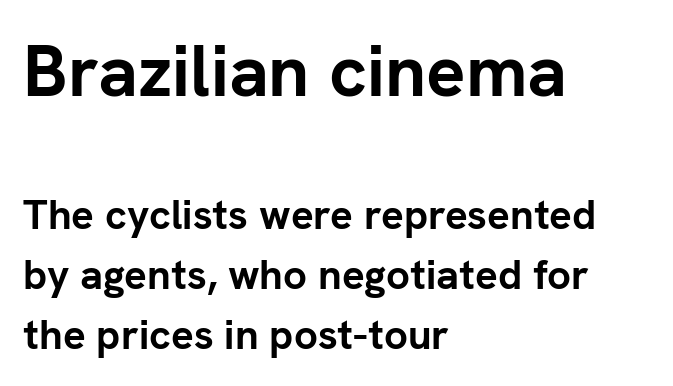
The rendering uses a bold face; every stroke is thick and dark. The initial chunk of copy outweighs the following chunk in type size. Leading matches the norm, producing a regular column. Line beginnings align vertically; line endings do not. Do the letters lean? They stand straight.
